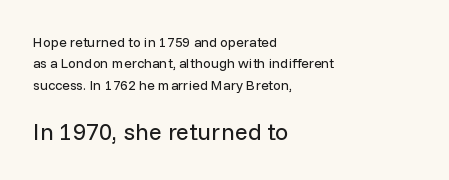
Honestly, the letter spacing is just normal — you wouldn't notice it. The baseline area is clear. The designer gave the closing block more size than the opening block. Characters remain perfectly vertical along every line. Vertical stems look standard width or narrower in stroke. These lines sit exactly where default settings would place them.
